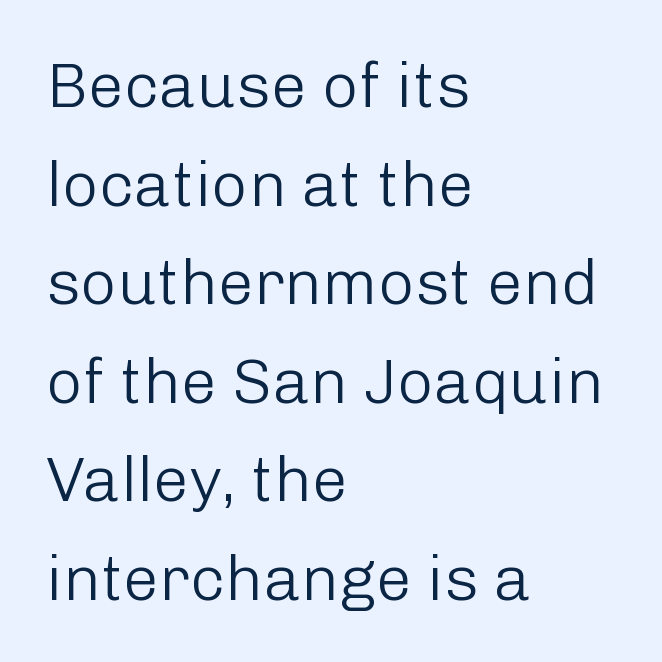
The image shows 64 px light sans-serif type, upright; set left-aligned, normal line spacing (1.54x), normal letter spacing, not underlined; low stroke contrast and a medium x-height.
